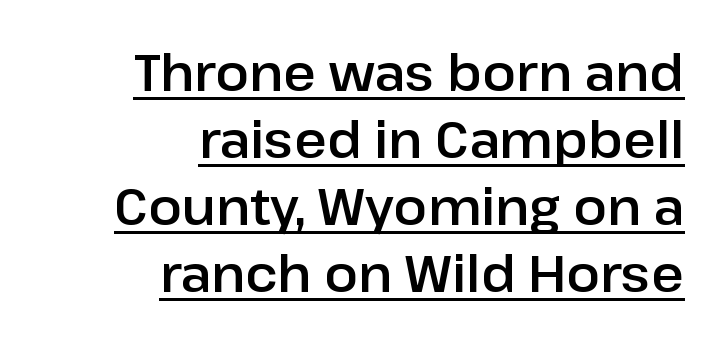
Type style note: lacks serifs. Horizontal alignment here is rightward, an uncommon choice for prose. Decoration check: the copy is underlined. Compared with typical body copy, the letter spacing here is the same.
